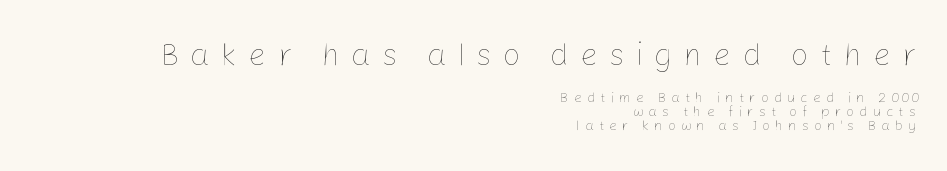
Caption: face not bold, strokes unweighted. The baseline area is clear. Bigger letters appear in the top chunk; the bottom chunk is reduced. Short and long lines alike share a common ending point at right.
